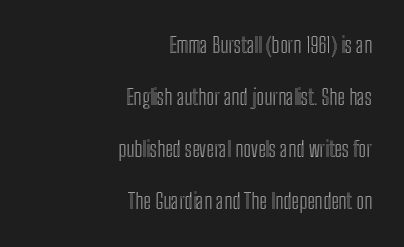
The image shows 21 px text type, upright; set right-aligned, loose line spacing (2.48x), normal letter spacing, not underlined.
